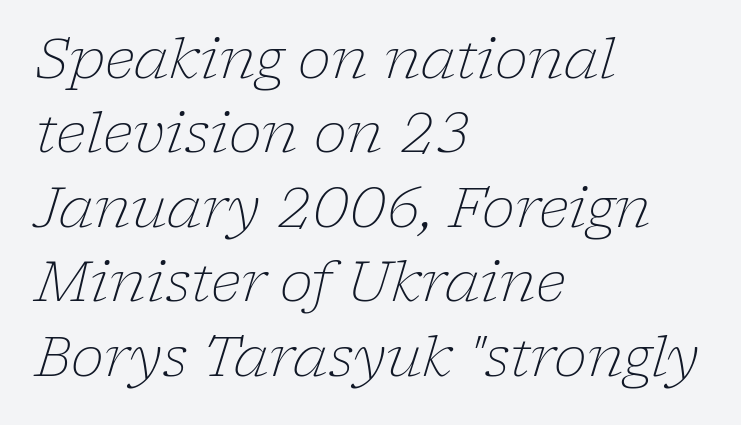
The image shows 56 px light serif type, italic (leaning right); set left-aligned, normal line spacing (1.33x), normal letter spacing, not underlined; low stroke contrast and a medium x-height.
